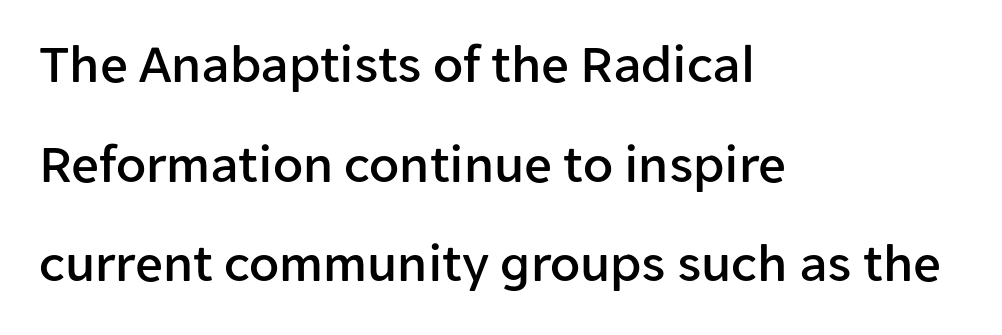
The image shows 55 px sans-serif type, upright; set left-aligned, line spacing 1.81x, normal letter spacing, not underlined; low stroke contrast and a medium x-height.
